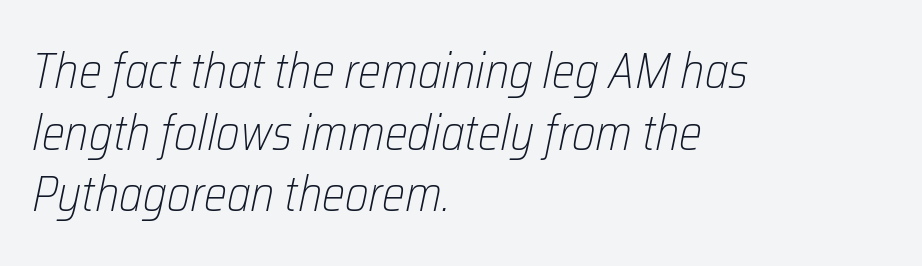
{"italic": "yes", "lean": "right", "slant_degrees": 12, "bold": "no", "weight": "light", "width": "condensed", "stroke_contrast": "low", "x_height": "medium", "monospaced": "no", "underline": "no", "align": "left", "line_spacing": "normal", "line_spacing_ratio": 1.26, "letter_spacing": "normal", "letter_spacing_em": 0.0, "glyph_px": 49}
